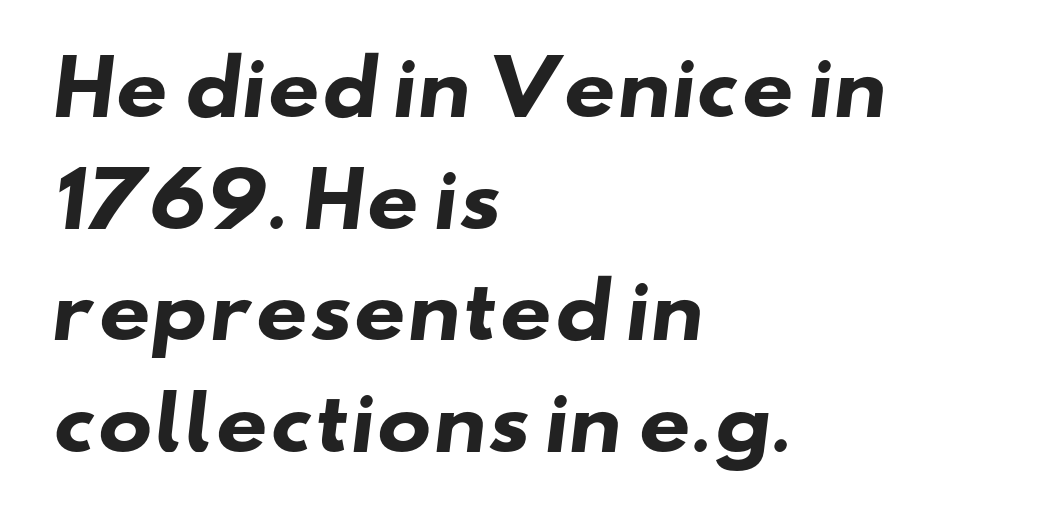
In terms of leading, this rendering sits right in the middle. These lines keep a tight, regular rhythm from letter to letter. Summary of weight: heavy, a full bold. Lines of text with bare space underneath. Nope, no serifs anywhere on these letters.
